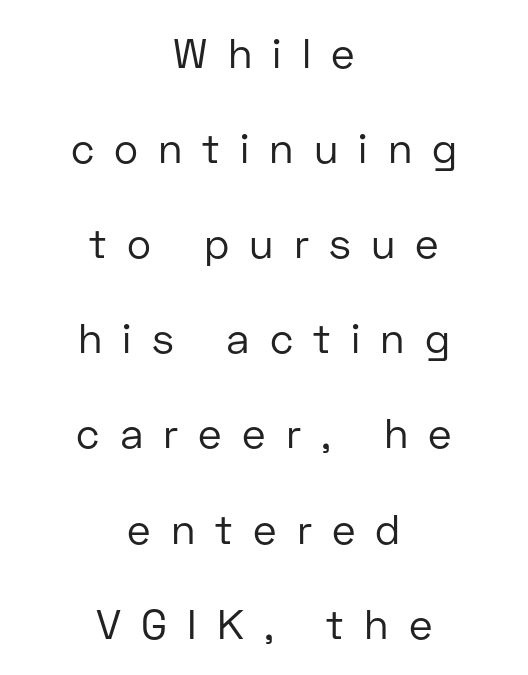
The image shows 41 px regular-weight sans-serif type, upright; set centered, loose line spacing (2.32x), unusually wide letter spacing (+0.49 em), not underlined; low stroke contrast and a medium x-height.
